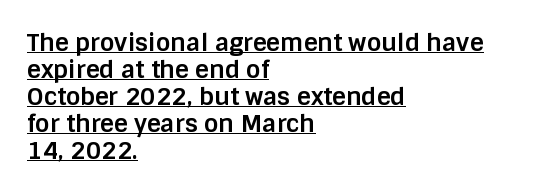
{"italic": "no", "bold": "yes", "underline": "yes", "align": "left", "line_spacing": "tight", "line_spacing_ratio": 1.13, "letter_spacing": "normal", "letter_spacing_em": 0.0, "glyph_px": 24}
